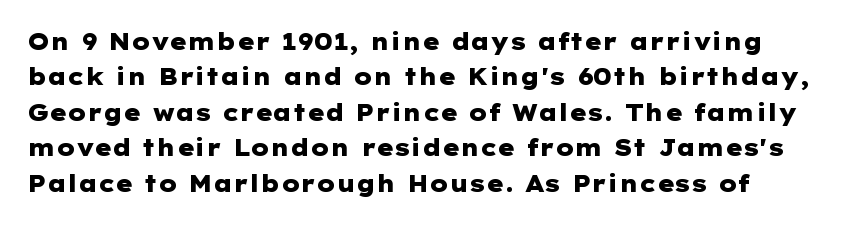
The zone under the glyphs is completely vacant. Heft: maximum for text — a bold. The letterforms sit shoulder to shoulder at normal distance. Does the lettering tilt? It doesn't — this is upright. The space between consecutive lines is moderate.
